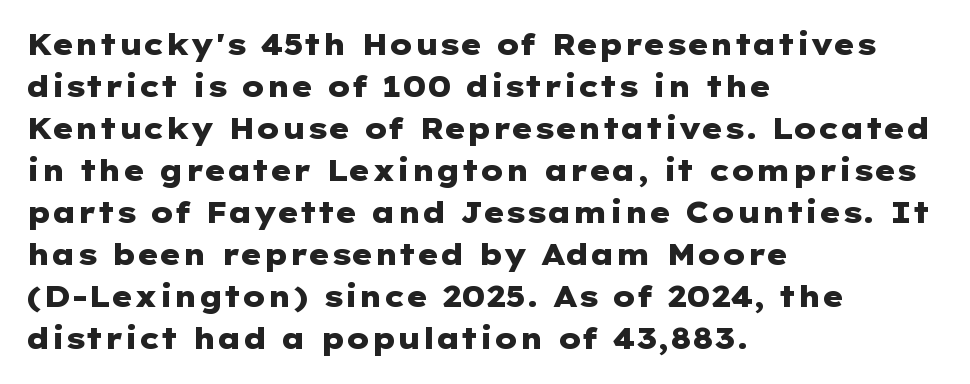
Q: Is the text bold? A: Yes.
Q: Is the text italic (slanted)? A: No, it is upright.
Q: Is the typeface a serif or a sans-serif typeface? A: Sans-serif.
Q: Is the text underlined? A: No.
Q: How is the paragraph aligned? A: Left-aligned.
Q: Is the spacing between letters normal or unusually wide? A: Normal.
Q: Is the spacing between lines tight, normal or loose? A: Normal.
Q: Width (condensed, normal, or wide)? A: Wide.
Q: Stroke contrast? A: Low.
Q: x-height? A: Medium.
